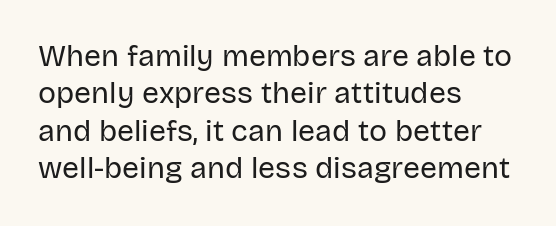
Q: Is the text bold? A: No.
Q: Is the text italic (slanted)? A: No, it is upright.
Q: Is the typeface a serif or a sans-serif typeface? A: Sans-serif.
Q: Is the text underlined? A: No.
Q: How is the paragraph aligned? A: Left-aligned.
Q: Is the spacing between letters normal or unusually wide? A: Normal.
Q: Is the spacing between lines tight, normal or loose? A: Normal.
Q: Width (condensed, normal, or wide)? A: Normal.
Q: Stroke contrast? A: Low.
Q: x-height? A: Large.
Q: Monospaced? A: No.
